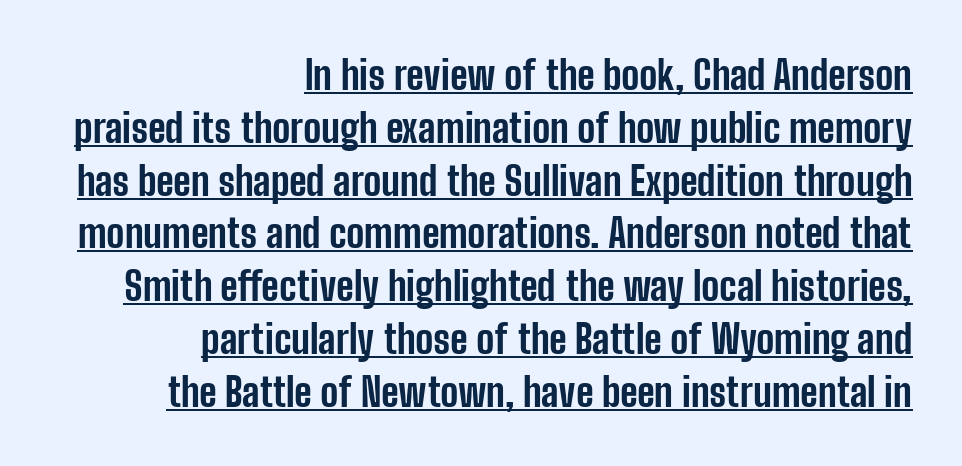
The image shows 40 px bold, condensed sans-serif type, upright; set right-aligned, normal line spacing (1.32x), normal letter spacing, underlined; low stroke contrast and a medium x-height.
